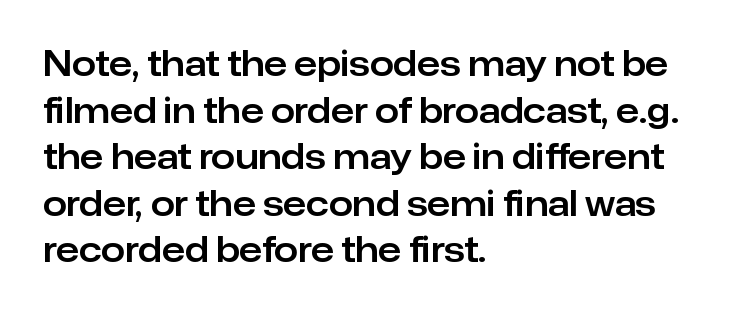
Horizontal alignment here is leftward, the default for most running prose. Interline gaps are of average width in this sample. Italic: no, the glyphs are upright roman. The typeface chosen for these lines omits serifs. Here the designer chose a conventional face with non-uniform glyph widths.
